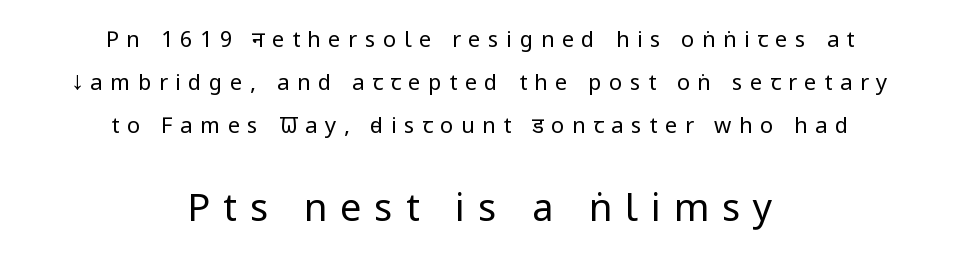
{"serif": "no", "italic": "no", "bold": "no", "weight": "regular", "width": "condensed", "stroke_contrast": "low", "x_height": "large", "monospaced": "no", "underline": "no", "align": "center", "line_spacing": "loose", "line_spacing_ratio": 1.96, "letter_spacing": "wide", "letter_spacing_em": 0.34, "larger_block": "second", "size_ratio": 1.73, "glyph_px": 38}
